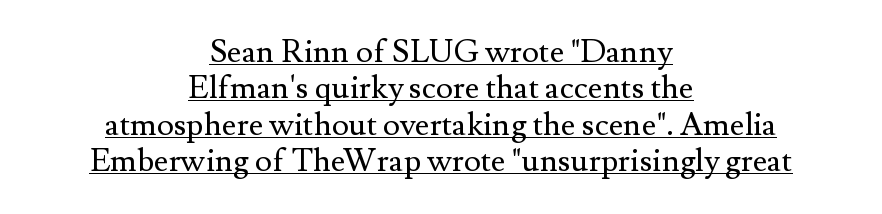
Q: Is the text bold? A: No.
Q: Is the text italic (slanted)? A: No, it is upright.
Q: Is the typeface a serif or a sans-serif typeface? A: Serif.
Q: Is the text underlined? A: Yes.
Q: How is the paragraph aligned? A: Centered.
Q: Is the spacing between letters normal or unusually wide? A: Normal.
Q: Is the spacing between lines tight, normal or loose? A: Tight.
Q: Width (condensed, normal, or wide)? A: Normal.
Q: Stroke contrast? A: Medium.
Q: x-height? A: Small.
Q: Monospaced? A: No.
